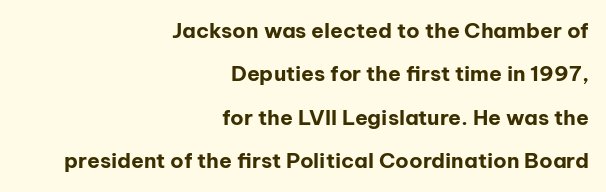
Q: Is the text bold? A: Yes.
Q: Is the text italic (slanted)? A: No, it is upright.
Q: Is the text underlined? A: No.
Q: How is the paragraph aligned? A: Right-aligned.
Q: Is the spacing between letters normal or unusually wide? A: Normal.
Q: Is the spacing between lines tight, normal or loose? A: Loose.
